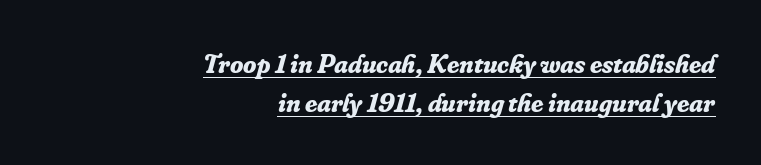
The image shows 27 px bold type, italic (leaning right); set right-aligned, normal line spacing (1.44x), normal letter spacing, underlined.
